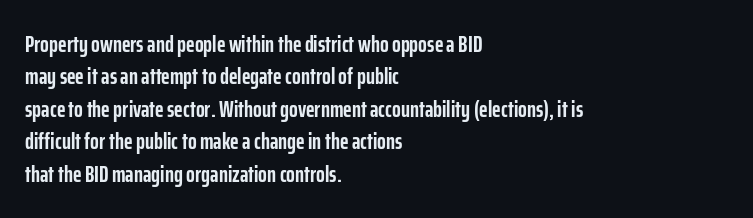
{"italic": "no", "bold": "yes", "underline": "no", "align": "left", "line_spacing": "normal", "line_spacing_ratio": 1.41, "letter_spacing": "normal", "letter_spacing_em": 0.0, "glyph_px": 23}
